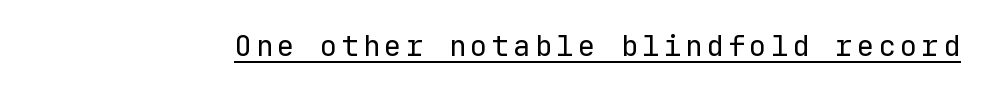
These lines are rendered in a fixed-pitch font. Descenders here cross a horizontal rule under the line. You can tell from the bare stems that sans-serif type was used. The lettering stays uniformly vertical, giving the passage a roman look. Is this a heavy cut? Hardly; it is regular or lighter.
